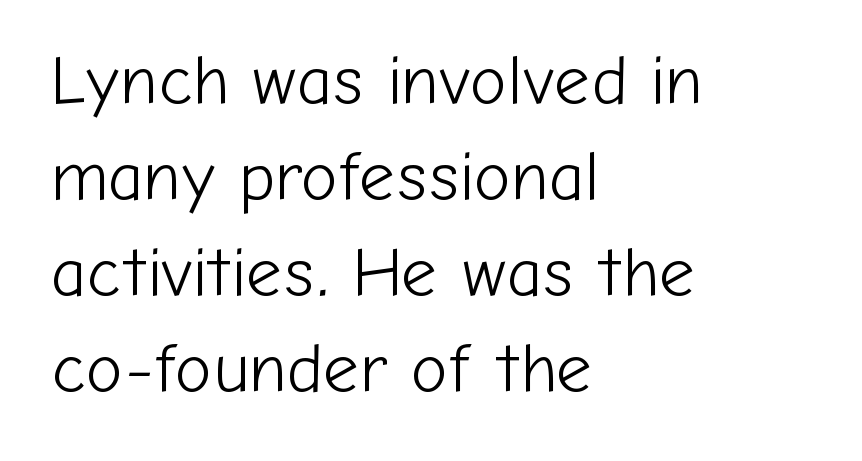
The image shows 70 px light sans-serif type, upright; set left-aligned, normal line spacing (1.37x), normal letter spacing, not underlined; low stroke contrast and a medium x-height.
